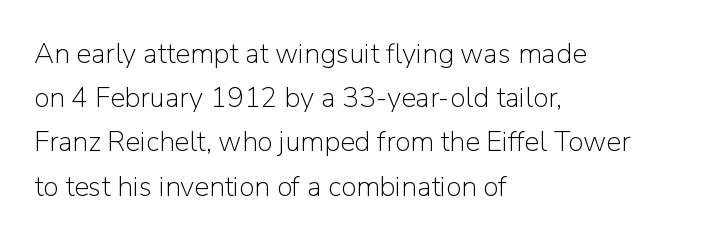
You can tell from the bare stems that sans-serif type was used. Ascenders rise straight up at ninety degrees. Underline: absent. Compared with typical body copy, the letter spacing here is the same. Vertical stems look standard width or narrower in stroke.
